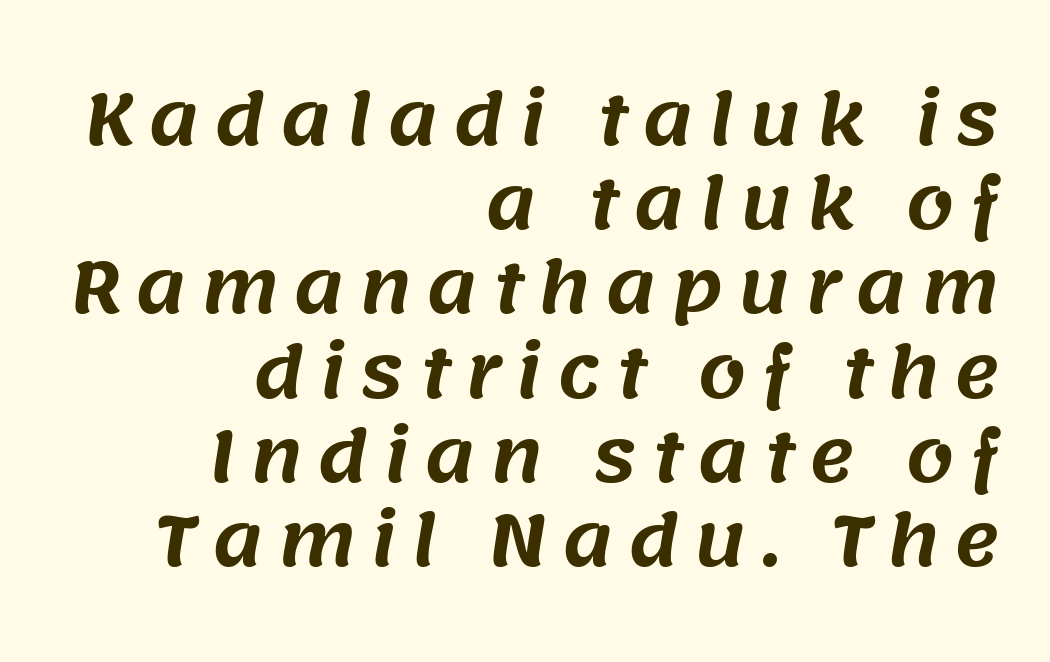
The letters advance in unequal steps, a hallmark of proportional type. Horizontally, the lines are justified to the trailing edge only. Look at the bottom of the vertical strokes: they stop flat, with no serifs. The tracking reads as deliberately expanded to a designer's eye. Descender tails drop into unmarked territory.
